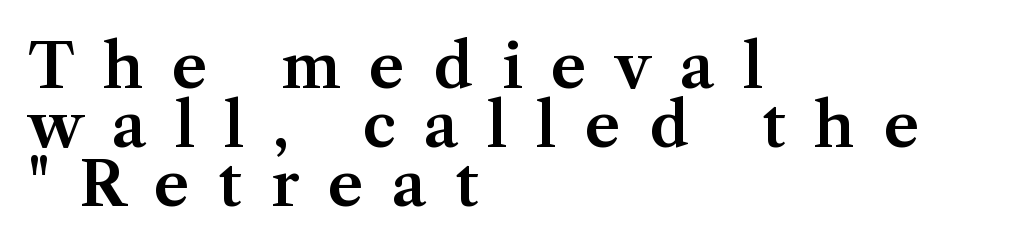
{"serif": "yes", "italic": "no", "width": "normal", "stroke_contrast": "medium", "x_height": "medium", "monospaced": "no", "underline": "no", "align": "left", "line_spacing": "tight", "line_spacing_ratio": 0.97, "letter_spacing": "wide", "letter_spacing_em": 0.47, "glyph_px": 61}
